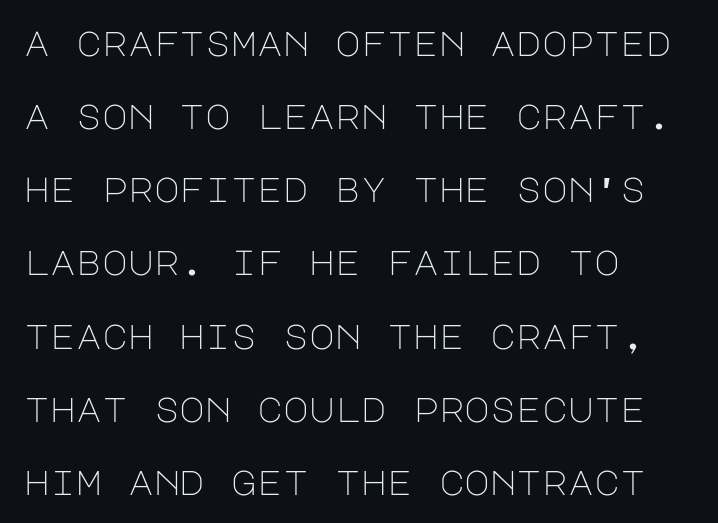
A typesetter would label this face a sans. Vertical spacing — loose. The space directly below the letters is spotless. Weight: not bold — regular or lighter. Posture: vertical.
